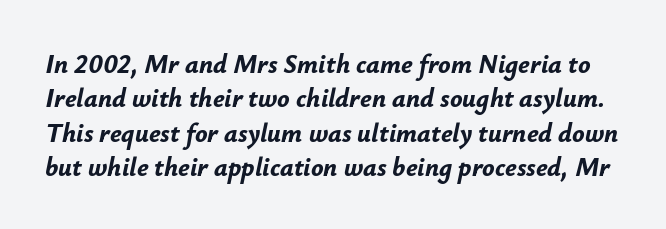
The image shows 26 px bold type, italic (leaning right); set normal line spacing (1.32x), normal letter spacing, not underlined.
